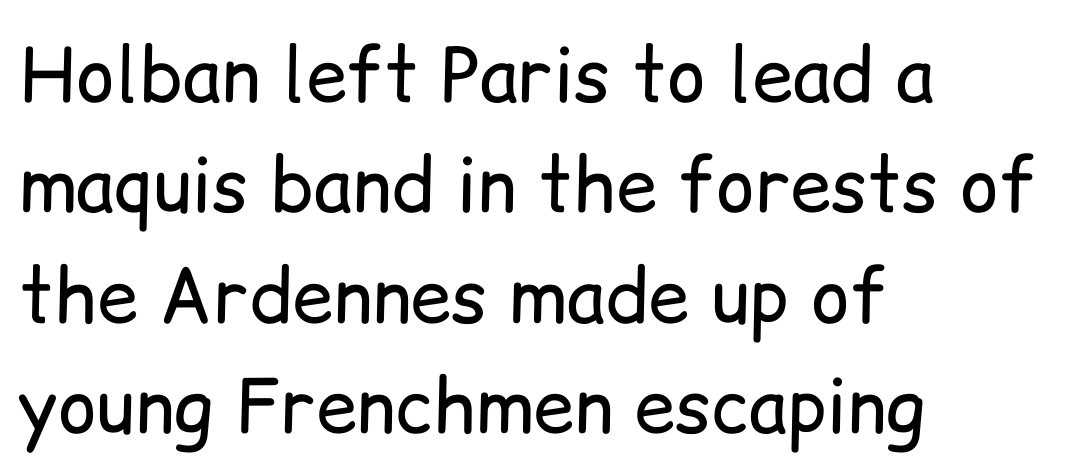
Q: Is the text bold? A: No.
Q: Is the text italic (slanted)? A: No, it is upright.
Q: Is the typeface a serif or a sans-serif typeface? A: Sans-serif.
Q: Is the text underlined? A: No.
Q: How is the paragraph aligned? A: Left-aligned.
Q: Is the spacing between letters normal or unusually wide? A: Normal.
Q: Is the spacing between lines tight, normal or loose? A: Normal.
Q: Width (condensed, normal, or wide)? A: Normal.
Q: Stroke contrast? A: Low.
Q: x-height? A: Medium.
Q: Monospaced? A: No.
